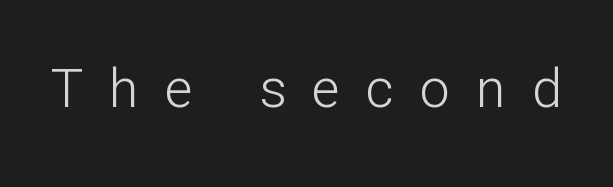
The image shows 54 px light sans-serif type, upright; set unusually wide letter spacing (+0.48 em), not underlined; low stroke contrast and a medium x-height.
